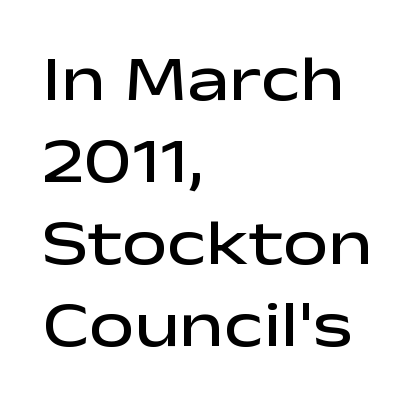
Is this a sans? Yes — the strokes have no serifs. Emphasis by weight is partial: semibold. No italicization has been applied; the sample stays upright. These lines sit exactly where default settings would place them.
